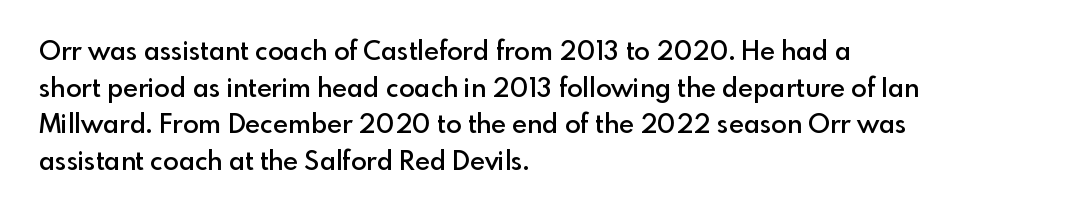
Q: Is the text bold? A: Semi-bold.
Q: Is the text italic (slanted)? A: No, it is upright.
Q: Is the text underlined? A: No.
Q: How is the paragraph aligned? A: Left-aligned.
Q: Is the spacing between letters normal or unusually wide? A: Normal.
Q: Is the spacing between lines tight, normal or loose? A: Normal.
